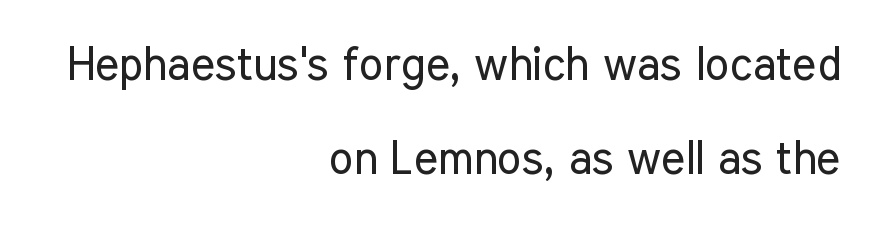
Glyph-to-glyph distance matches everyday printed text. Notice how the stems are strictly vertical — no italics here. These lines stack with their right ends in a neat column. Widely set lines give the paragraph a tall, airy silhouette. The characters display no serif detailing; their extremities are plain. The letterforms sit at book weight or below.
